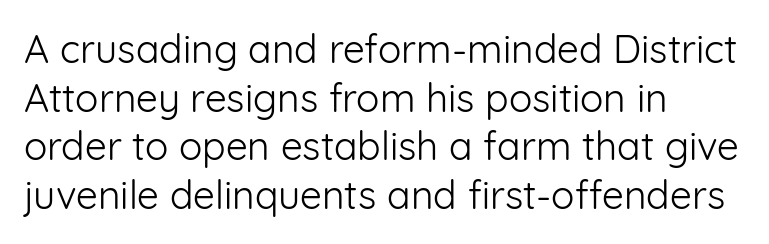
{"serif": "no", "italic": "no", "bold": "no", "weight": "light", "width": "normal", "stroke_contrast": "low", "x_height": "medium", "monospaced": "no", "underline": "no", "align": "left", "line_spacing": "normal", "line_spacing_ratio": 1.25, "letter_spacing": "normal", "letter_spacing_em": 0.0, "glyph_px": 39}
